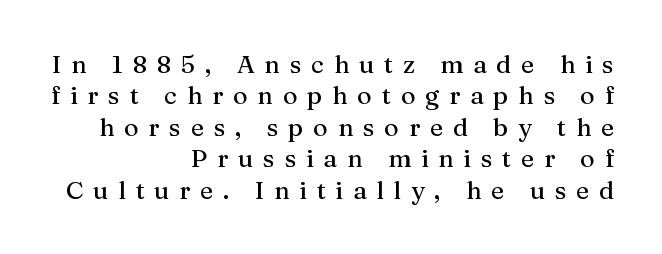
Q: Is the text italic (slanted)? A: No, it is upright.
Q: Is the text underlined? A: No.
Q: How is the paragraph aligned? A: Right-aligned.
Q: Is the spacing between letters normal or unusually wide? A: Unusually wide.
Q: Is the spacing between lines tight, normal or loose? A: Normal.
